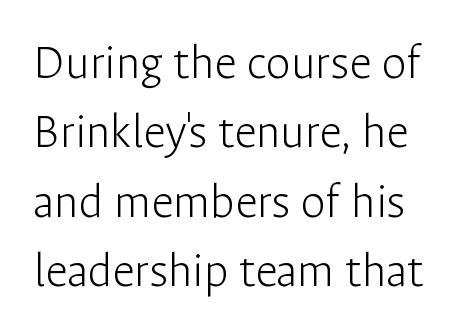
The image shows 50 px light sans-serif type, upright; set normal line spacing (1.39x), normal letter spacing, not underlined; low stroke contrast and a medium x-height.
